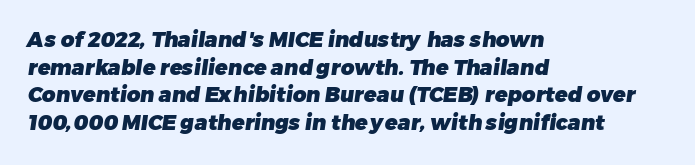
{"bold": "yes", "underline": "no", "align": "left", "line_spacing": "normal", "line_spacing_ratio": 1.32, "letter_spacing": "normal", "letter_spacing_em": 0.0, "glyph_px": 21}
